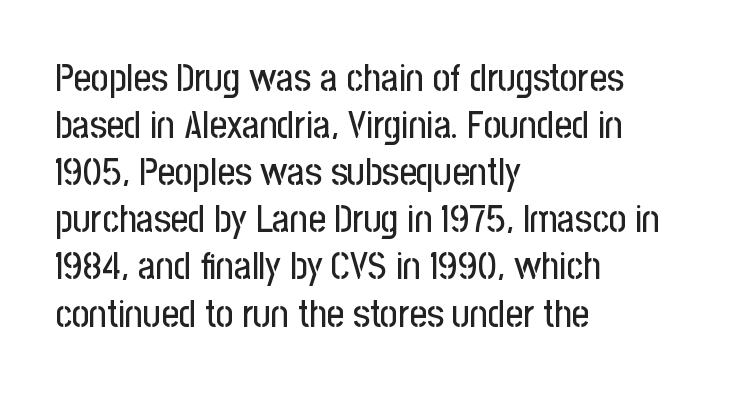
Honestly, the letter spacing is just normal — you wouldn't notice it. The passage is arranged the way most books set body copy — flush left. This sample has the flowing, uneven cadence of proportional lettering. Letterform terminals end flat and unadorned throughout the passage. Style check: upright. Underlining? Definitely not there.
